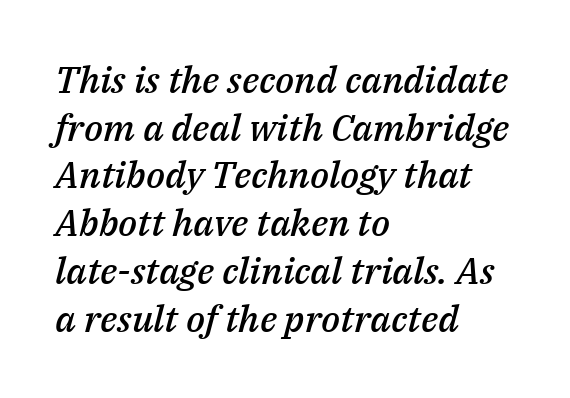
{"italic": "yes", "lean": "right", "slant_degrees": 14, "bold": "semi", "weight": "semibold", "width": "normal", "stroke_contrast": "medium", "x_height": "medium", "monospaced": "no", "underline": "no", "align": "left", "line_spacing": "normal", "line_spacing_ratio": 1.29, "letter_spacing": "normal", "letter_spacing_em": 0.0, "glyph_px": 37}
